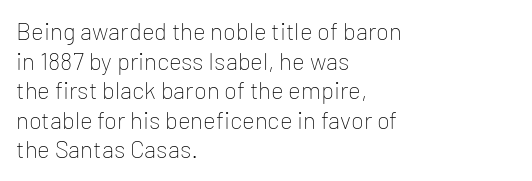
The image shows 24 px text type, upright; set left-aligned, line spacing 1.23x, normal letter spacing, not underlined.
